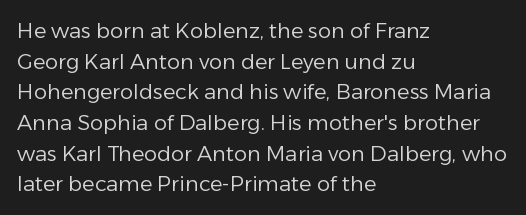
{"italic": "no", "bold": "no", "underline": "no", "align": "left", "line_spacing": "normal", "line_spacing_ratio": 1.46, "letter_spacing": "normal", "letter_spacing_em": 0.0, "glyph_px": 21}
